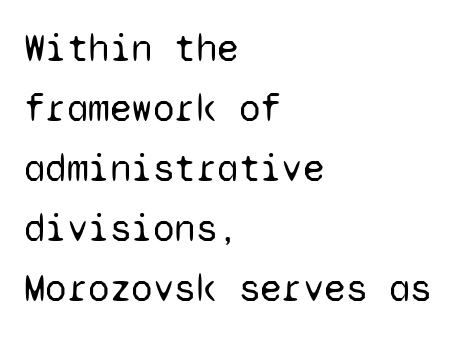
The lines sit at an ordinary, default distance from one another. Underlining? Definitely not there. A quiet, ordinary-to-light weight characterises the typeface. What stands out about the letter spacing? Nothing — it is the standard amount. The rendering uses typewriter-style spacing with identical character cells. A typesetter would label this face a sans.
